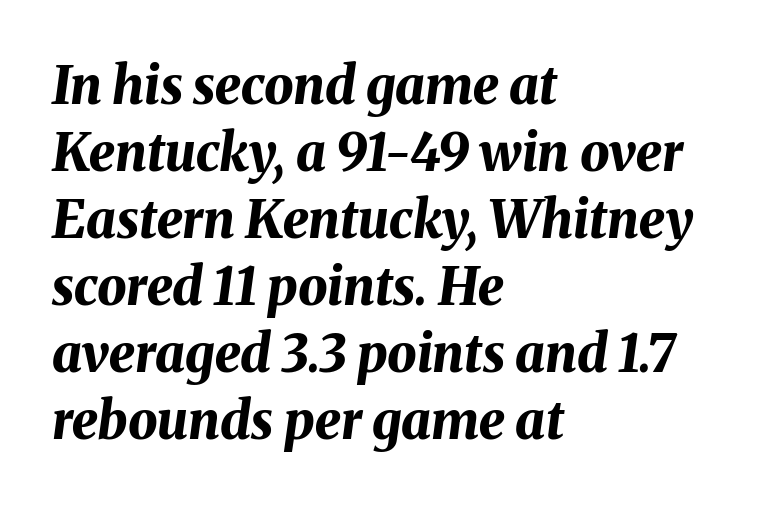
The image shows 52 px bold type, italic (leaning right); set left-aligned, normal line spacing (1.29x), normal letter spacing, not underlined; medium stroke contrast and a medium x-height.
